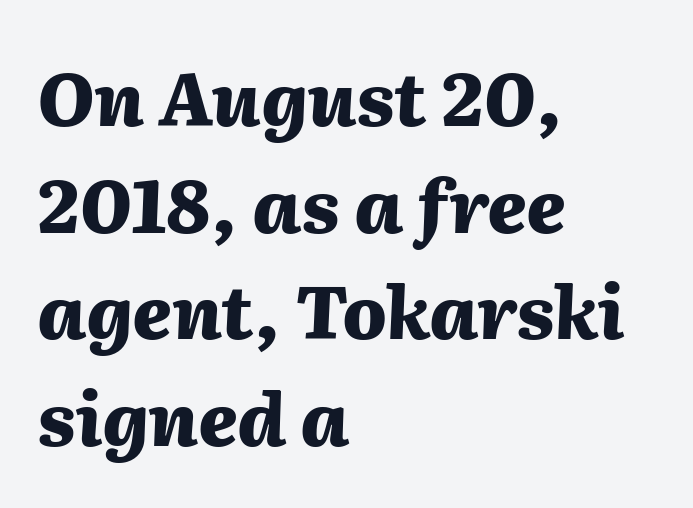
The typesetting leans heavy: a genuine bold. The specimen reads as italic at a glance. Horizontally, the lines are justified to the leading edge only. What's the leading like? Ordinary, nothing unusual. The specimen omits any rule beneath the text block's lines.
